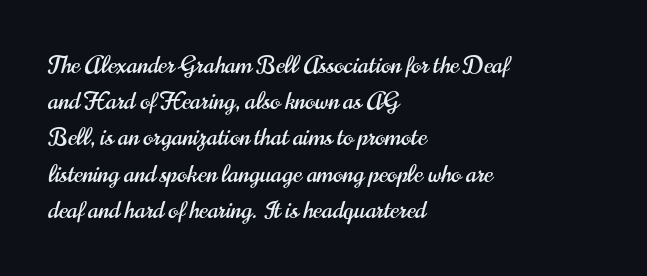
{"underline": "no", "align": "left", "line_spacing": "normal", "line_spacing_ratio": 1.51, "letter_spacing": "normal", "letter_spacing_em": 0.0, "glyph_px": 24}
